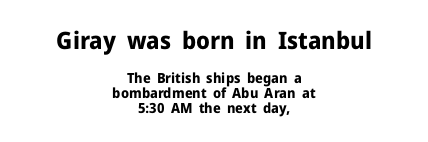
Q: Is the text bold? A: Yes.
Q: Is the text italic (slanted)? A: No, it is upright.
Q: Is the text underlined? A: No.
Q: How is the paragraph aligned? A: Centered.
Q: Is the spacing between letters normal or unusually wide? A: Normal.
Q: Is the spacing between lines tight, normal or loose? A: Tight.
Q: Which block of text is set in a larger size, the first (top) or the second (bottom)? A: The first (top) one.
